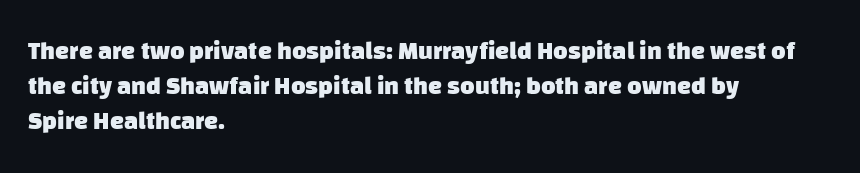
Q: Is the text bold? A: Yes.
Q: Is the text underlined? A: No.
Q: How is the paragraph aligned? A: Left-aligned.
Q: Is the spacing between letters normal or unusually wide? A: Normal.
Q: Is the spacing between lines tight, normal or loose? A: Normal.
